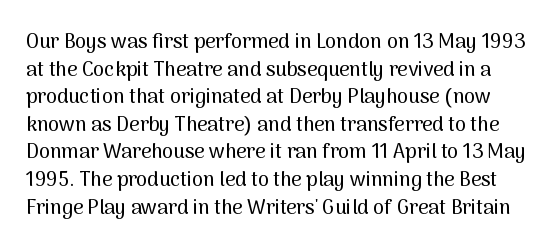
Normally led — the rows are evenly, conventionally spaced. Style check: upright. The specimen omits any rule beneath the text block's lines. Each word holds together tightly as a unit, with standard inter-letter gaps.
